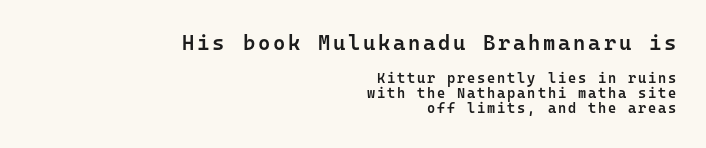
The image shows 21 px text type, upright; set right-aligned, tight line spacing (1.09x), not underlined; the first (top) block is 1.5x larger.
